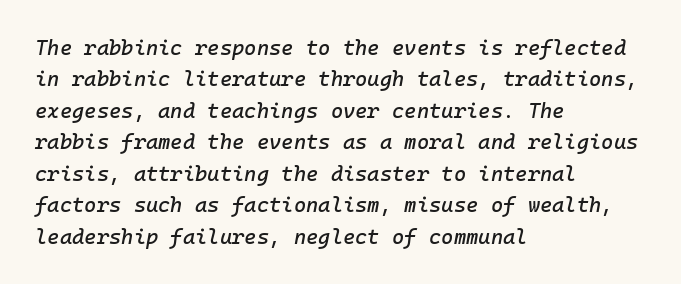
The image shows 21 px text type, italic (leaning right); set left-aligned, normal line spacing (1.5x), normal letter spacing, not underlined.
